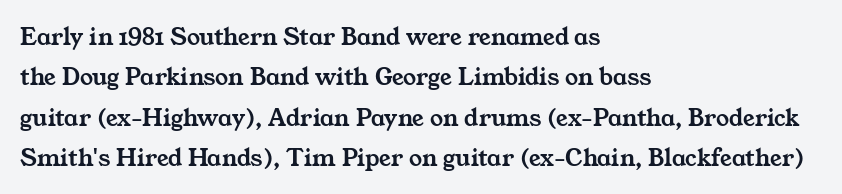
Q: Is the text underlined? A: No.
Q: How is the paragraph aligned? A: Left-aligned.
Q: Is the spacing between letters normal or unusually wide? A: Normal.
Q: Is the spacing between lines tight, normal or loose? A: Normal.
